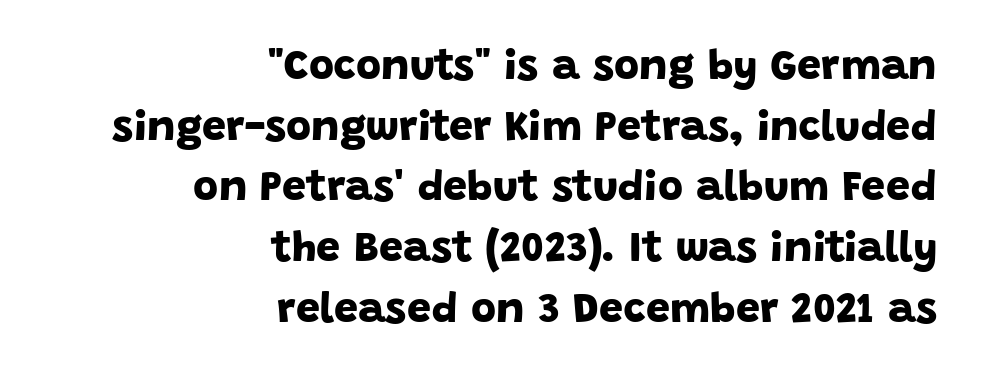
The lines sit at an ordinary, default distance from one another. Leftover space on each line is placed entirely before the opening word. The letters advance in unequal steps, a hallmark of proportional type. Every letter is thick-stroked: bold, no question. Descenders hang freely into open space. The characters display no serif detailing; their extremities are plain.
